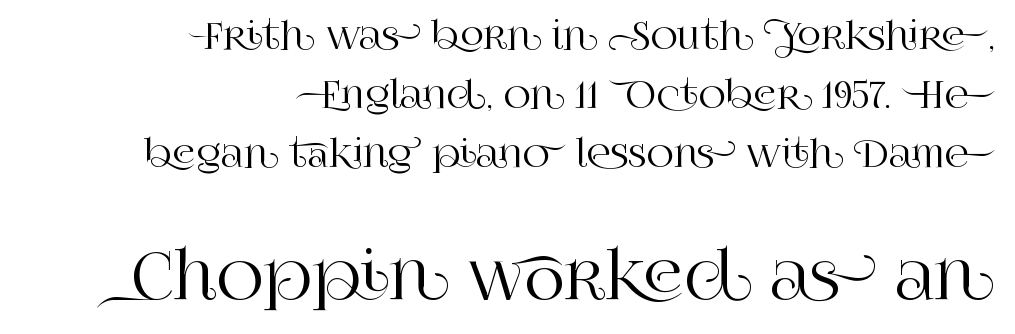
{"serif": "yes", "italic": "no", "width": "normal", "stroke_contrast": "high", "x_height": "large", "monospaced": "no", "underline": "no", "align": "right", "line_spacing": "normal", "line_spacing_ratio": 1.6, "letter_spacing": "normal", "letter_spacing_em": 0.0, "larger_block": "second", "size_ratio": 1.73, "glyph_px": 64}
